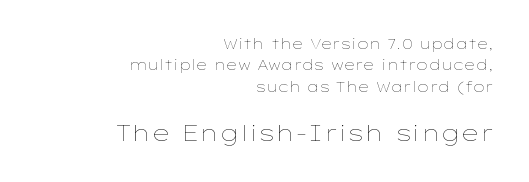
The face used here appears at its bigger size in the lower chunk. Here the glyphs are tracked normally, forming tight word shapes. The type sits square on the baseline with zero lean. The passage shown is not bold in any degree. The rag falls on the left side of this text block.
